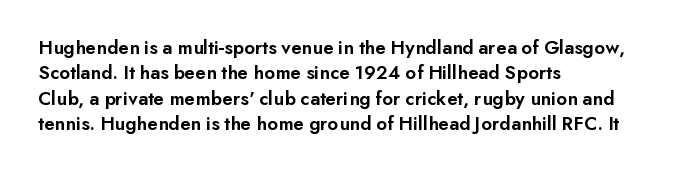
{"italic": "no", "bold": "semi", "underline": "no", "align": "left", "line_spacing": "normal", "line_spacing_ratio": 1.27, "letter_spacing": "normal", "letter_spacing_em": 0.0, "glyph_px": 20}
